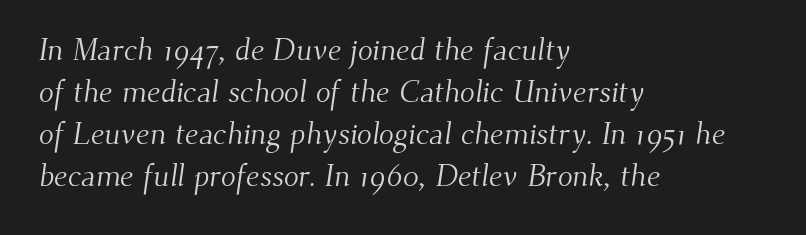
{"serif": "yes", "bold": "no", "weight": "light", "width": "normal", "stroke_contrast": "medium", "x_height": "small", "monospaced": "no", "underline": "no", "align": "left", "line_spacing": "normal", "line_spacing_ratio": 1.36, "letter_spacing": "normal", "letter_spacing_em": 0.0, "glyph_px": 31}
